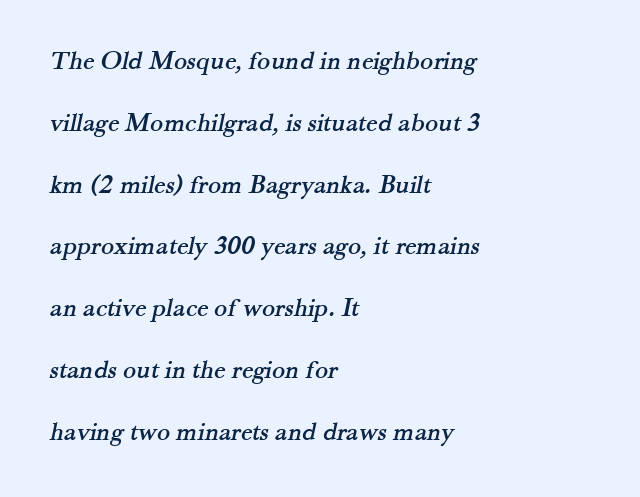
{"underline": "no", "align": "left", "line_spacing": "loose", "line_spacing_ratio": 2.29, "letter_spacing": "normal", "letter_spacing_em": 0.0, "glyph_px": 27}
